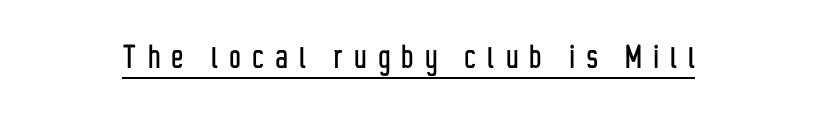
Q: Is the text italic (slanted)? A: No, it is upright.
Q: Is the typeface a serif or a sans-serif typeface? A: Sans-serif.
Q: Is the text underlined? A: Yes.
Q: Is the spacing between letters normal or unusually wide? A: Unusually wide.
Q: Width (condensed, normal, or wide)? A: Condensed.
Q: Stroke contrast? A: Low.
Q: x-height? A: Medium.
Q: Monospaced? A: No.
